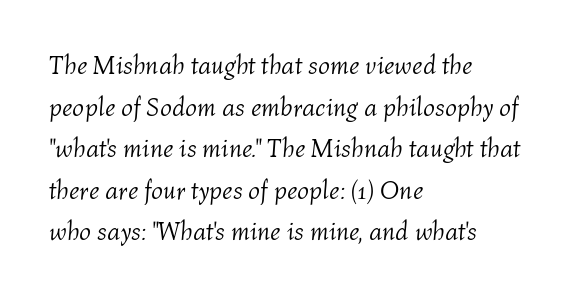
{"italic": "yes", "lean": "right", "slant_degrees": 4, "bold": "no", "underline": "no", "align": "left", "line_spacing": "normal", "line_spacing_ratio": 1.6, "letter_spacing": "normal", "letter_spacing_em": 0.0, "glyph_px": 26}
